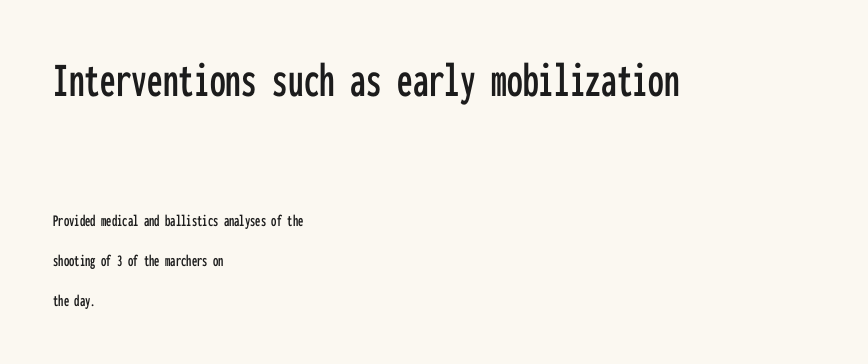
The image shows 50 px condensed sans-serif type, upright, monospaced; set left-aligned, loose line spacing (2.36x), normal letter spacing, not underlined; the first (top) block is 2.94x larger; low stroke contrast and a medium x-height.
